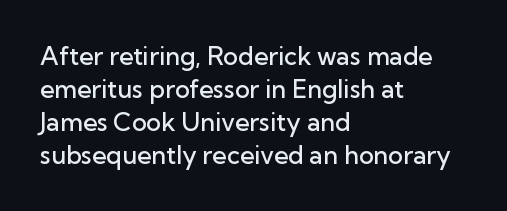
Is the letter spacing exaggerated? No — it looks like the ordinary default. The text block is weighted toward the left margin, trailing off unevenly rightward. Anything drawn beneath the words? Only blank space. The passage shown stacks its lines at a standard gap.
